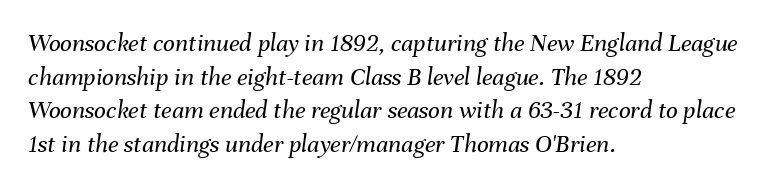
Q: Is the text bold? A: No.
Q: Is the text italic (slanted)? A: Yes, it leans right by about 8 degrees.
Q: Is the text underlined? A: No.
Q: How is the paragraph aligned? A: Left-aligned.
Q: Is the spacing between letters normal or unusually wide? A: Normal.
Q: Is the spacing between lines tight, normal or loose? A: Normal.
